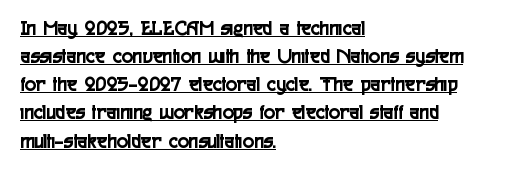
Q: Is the text italic (slanted)? A: No, it is upright.
Q: Is the text underlined? A: Yes.
Q: How is the paragraph aligned? A: Left-aligned.
Q: Is the spacing between letters normal or unusually wide? A: Normal.
Q: Is the spacing between lines tight, normal or loose? A: Normal.
